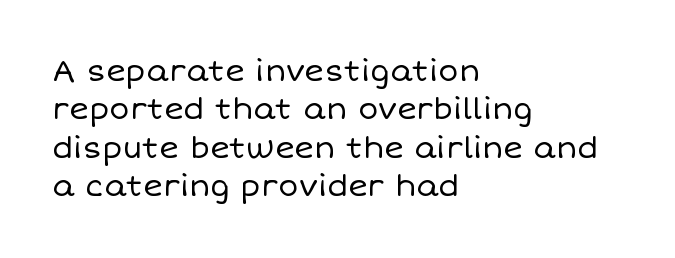
The passage is arranged the way most books set body copy — flush left. These lines keep a tight, regular rhythm from letter to letter. Varying glyph widths throughout — classic text-font behaviour. Rendered with straight, roman letterforms. Notice how descenders clear the ascenders below comfortably — that's standard leading.
